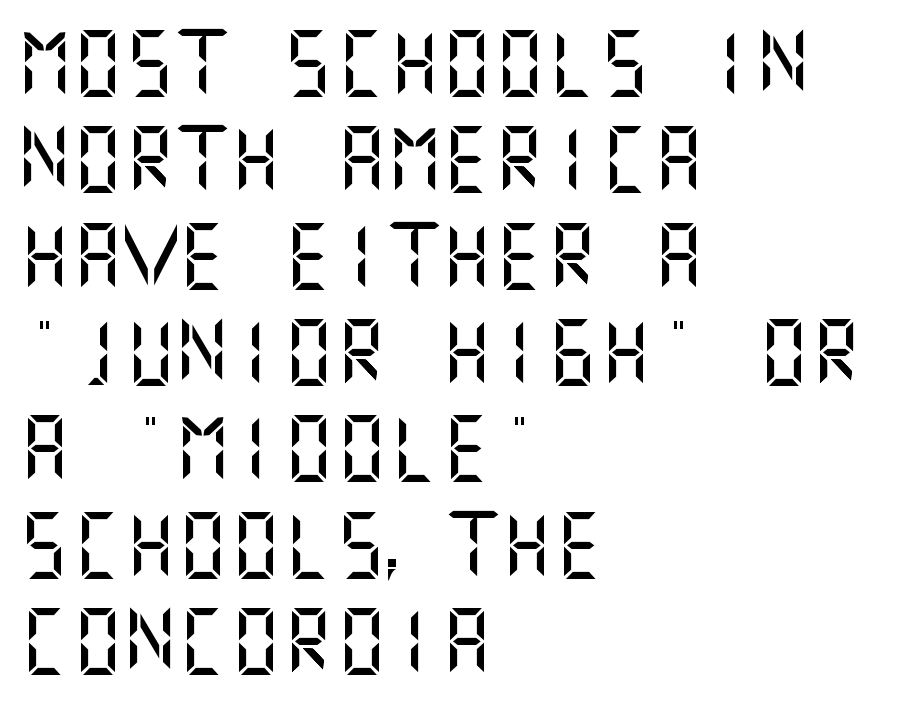
The image shows 66 px sans-serif type, upright; set left-aligned, normal line spacing (1.46x), normal letter spacing, not underlined; medium stroke contrast and a large x-height.
